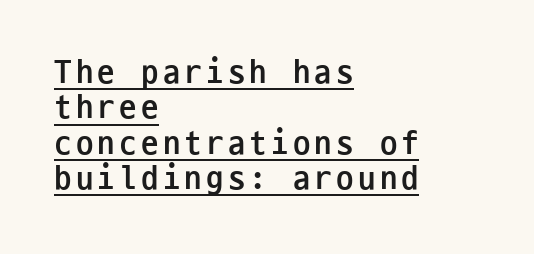
The passage shown is typed in a monospace face where columns stay perfectly aligned. Does the leading feel generous? Not at all — it's pinched. Nothing sits at the stroke ends, so this counts as sans-serif. Students, this is bold: see how much ink each stroke carries. Tall strokes in this sample are plumb rather than angled.
